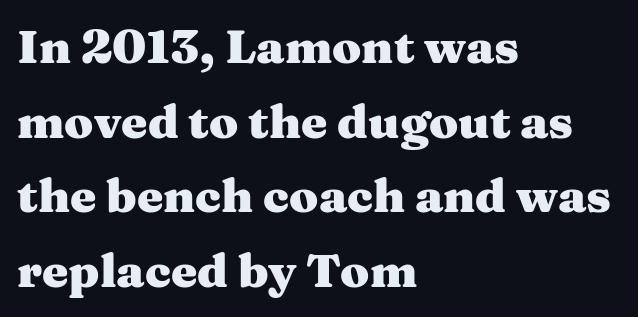
The image shows 47 px heavy, wide serif type, upright; set left-aligned, normal line spacing (1.59x), normal letter spacing, not underlined; medium stroke contrast and a medium x-height.
